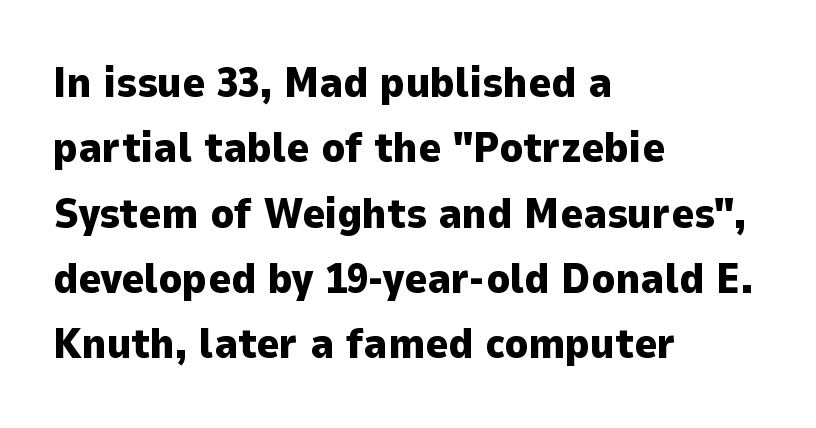
{"serif": "no", "italic": "no", "bold": "yes", "weight": "heavy", "width": "normal", "stroke_contrast": "low", "x_height": "medium", "monospaced": "no", "underline": "no", "align": "left", "line_spacing": "normal", "line_spacing_ratio": 1.52, "letter_spacing": "normal", "letter_spacing_em": 0.0, "glyph_px": 43}
